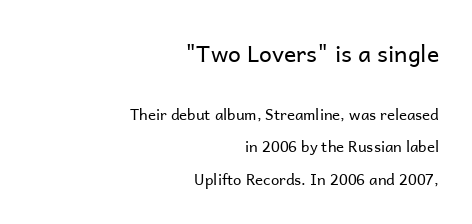
No word sits above an underline. Notice how the passage keeps a crisp vertical edge on the right only. Notice the wide empty band between every row — that's loose leading. Caption: upper text group enlarged, lower text group reduced. The weight would be labelled regular, book, light, or lighter still.
